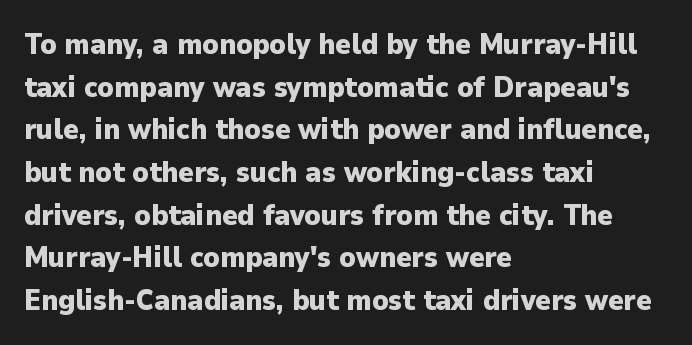
Observe the ordinary spacing: letters are neighbours, not strangers. Plenty of ink on the page — the face is bold. This sample uses an upright cut, with every glyph sitting square on the baseline. In terms of leading, this rendering sits right in the middle. The space beneath each line is pristine and unruled. Alignment: flush left.
